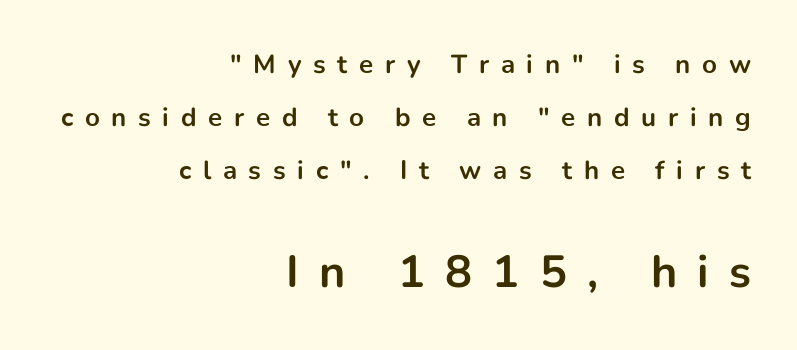
Whoever set this made the second block the dominant, larger element. Do the letters lean? They stand straight. Note the varied advance widths — an 'i' is clearly narrower than an 'm'. Successive baselines arrive slowly, with a big drop between each.
